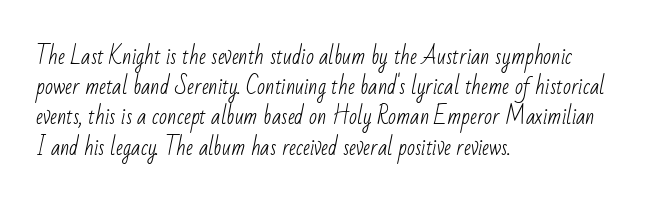
The image shows 21 px text type; set left-aligned, normal line spacing (1.44x), normal letter spacing, not underlined.
